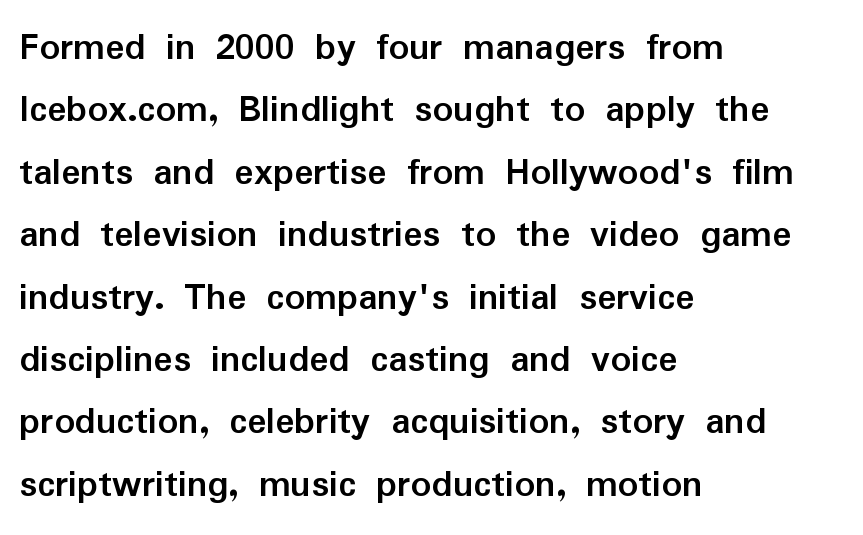
I'd call this a sans setting — the letters go barefoot. The foot of each line stays bare and open. Italic: no, the glyphs are upright roman. A normal amount of white space separates one row of letters from the next. Spacing between characters is what you'd get straight out of the box. The characters look thick and weighty, a clear bold.
